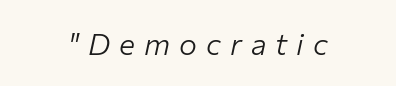
Q: Is the text bold? A: No.
Q: Is the text italic (slanted)? A: Yes, it leans right by about 12 degrees.
Q: Is the text underlined? A: No.
Q: How is the paragraph aligned? A: Centered.
Q: Is the spacing between letters normal or unusually wide? A: Unusually wide.
Q: Width (condensed, normal, or wide)? A: Normal.
Q: Stroke contrast? A: Low.
Q: x-height? A: Medium.
Q: Monospaced? A: No.
